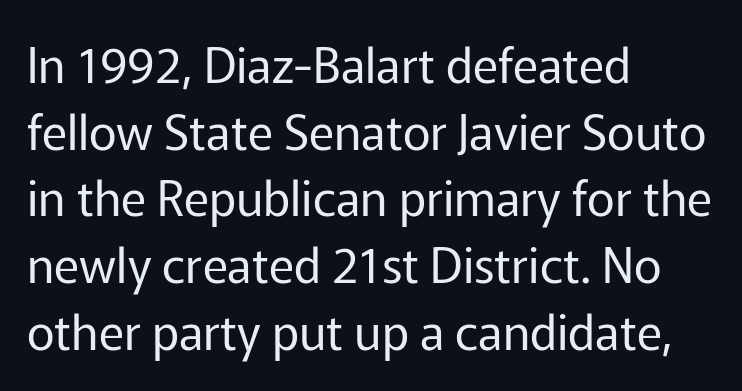
The image shows 48 px regular-weight sans-serif type, upright; set left-aligned, normal line spacing (1.39x), normal letter spacing, not underlined; low stroke contrast and a medium x-height.
